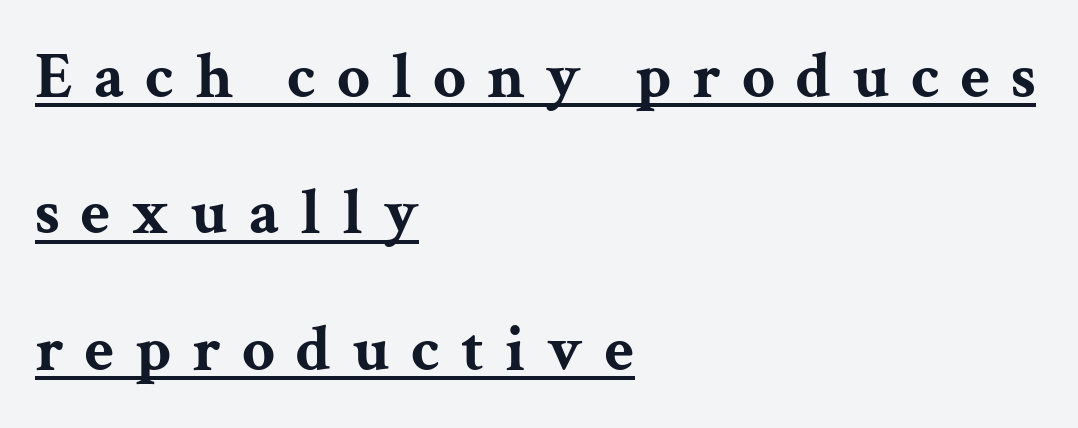
Compared with typical body copy, the letter spacing here is much looser. The vertical gap from one line to the next is large. The passage is arranged the way most books set body copy — flush left. Stroke terminals: seriffed. Varying glyph widths throughout — classic text-font behaviour.
